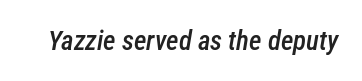
The image shows 27 px text type, italic (leaning right); set normal letter spacing, not underlined.
